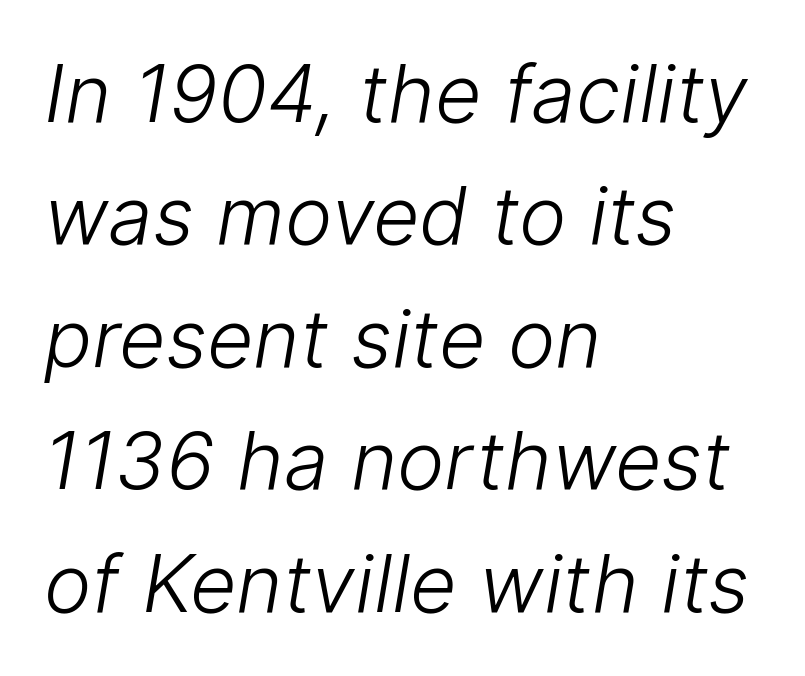
Q: Is the text bold? A: No.
Q: Is the typeface a serif or a sans-serif typeface? A: Sans-serif.
Q: Is the text underlined? A: No.
Q: How is the paragraph aligned? A: Left-aligned.
Q: Is the spacing between letters normal or unusually wide? A: Normal.
Q: Is the spacing between lines tight, normal or loose? A: Normal.
Q: Width (condensed, normal, or wide)? A: Normal.
Q: Stroke contrast? A: Low.
Q: x-height? A: Medium.
Q: Monospaced? A: No.
